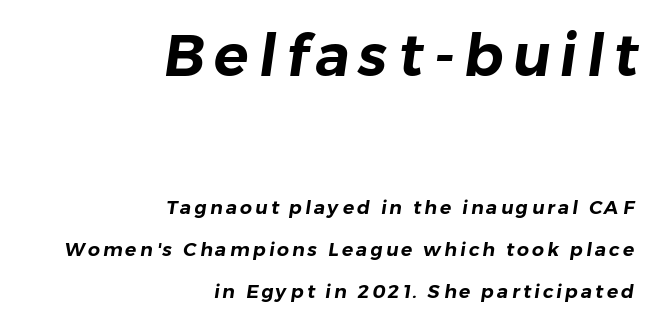
The image shows 58 px sans-serif type; set right-aligned, loose line spacing (2.23x), not underlined; the first (top) block is 3.05x larger; low stroke contrast and a medium x-height.
